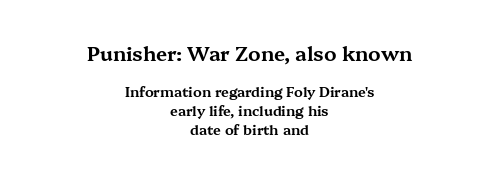
The image shows 20 px text type, upright; set centered, normal line spacing (1.36x), normal letter spacing, not underlined; the first (top) block is 1.43x larger.
